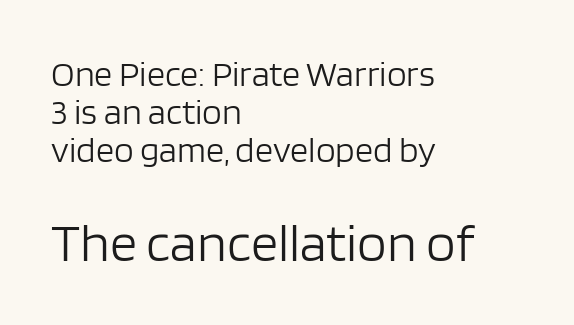
The second block has been scaled up relative to the first. The passage shown has conventional tracking throughout. Posture: upright roman. The lines are quadded left. Stem width sits at or under what a default text font uses.
